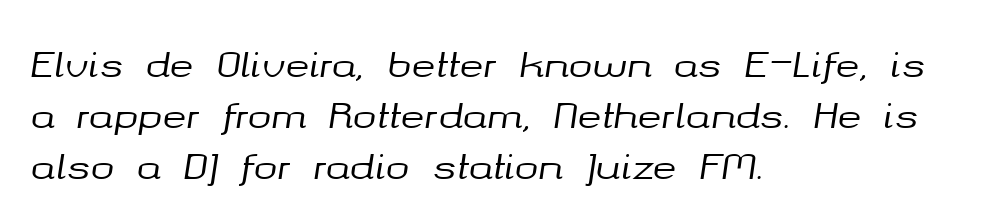
A typesetter would call this leading conventional body-copy spacing. Check under the words: just untouched page. Think of a printed novel: that variable character pitch is what you see here. Left-aligned paragraph, ragged on the right. Standard letterfit; no display-style spreading of the glyphs.
